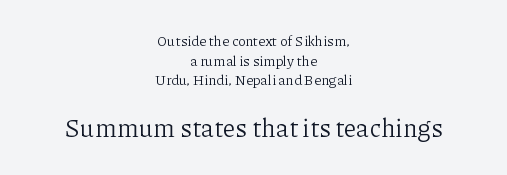
The leading is moderate, giving the passage an even texture. This reads as an unemphasized weight, regular at the heaviest. These lines stack symmetrically, like a column narrowing and widening about its center. Bigger letters appear in the bottom chunk; the top chunk is reduced.
